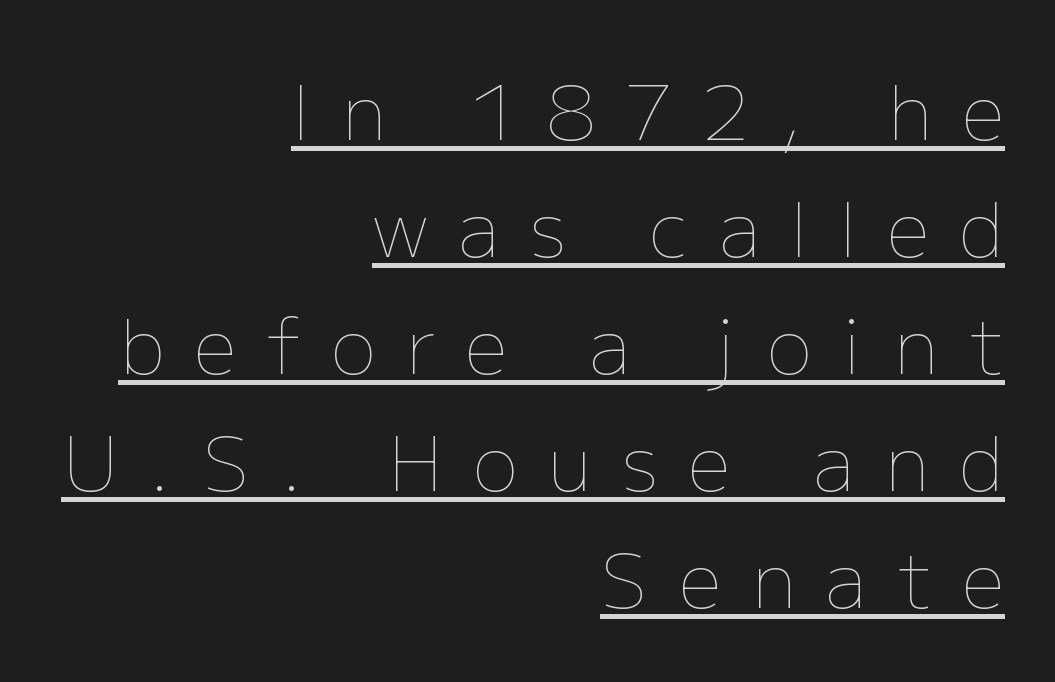
The image shows 76 px thin type, upright; set right-aligned, normal line spacing (1.54x), unusually wide letter spacing (+0.4 em), underlined; low stroke contrast and a medium x-height.
